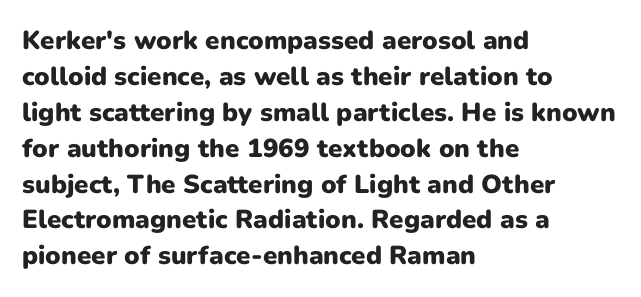
The image shows 26 px bold type, upright; set left-aligned, normal line spacing (1.38x), normal letter spacing, not underlined.
